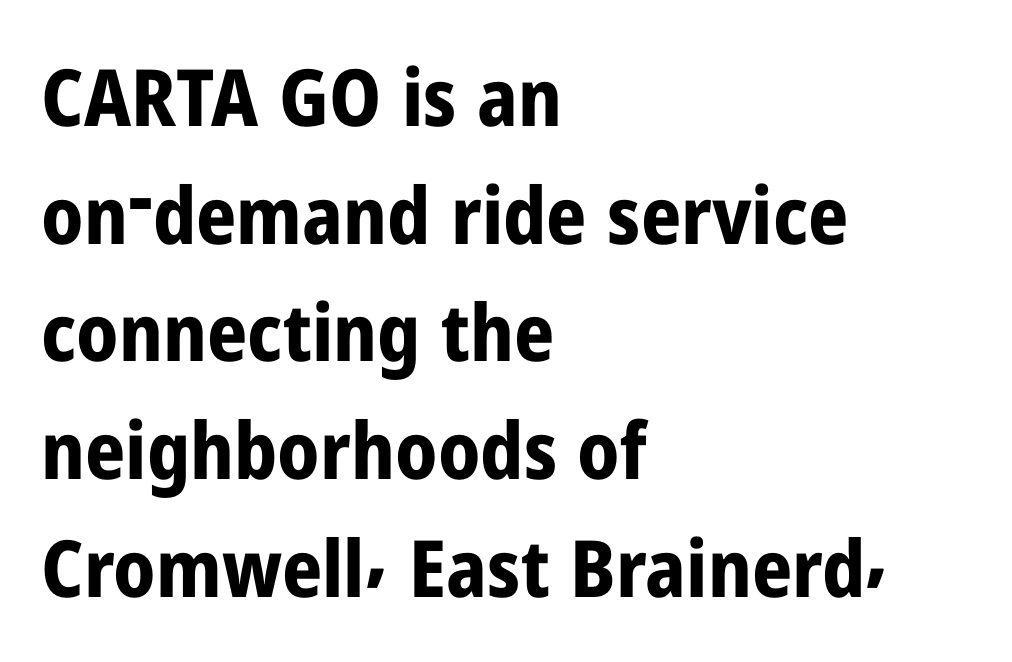
The image shows 79 px bold, condensed sans-serif type, upright; set left-aligned, normal line spacing (1.49x), normal letter spacing, not underlined; low stroke contrast and a medium x-height.
